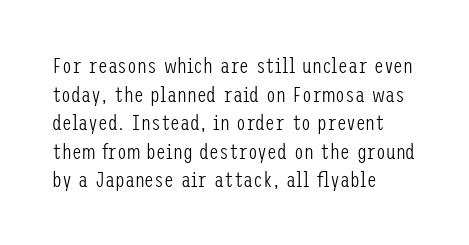
The image shows 22 px text type, upright; set left-aligned, normal line spacing (1.3x), normal letter spacing, not underlined.
